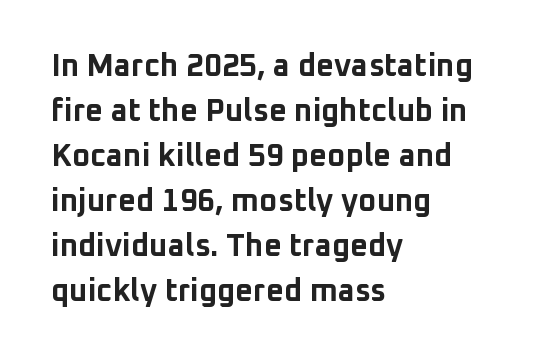
Plain, unruled lines of type. Honestly, the row spacing looks completely unremarkable. Heavy, bold letterforms. No italicization has been applied; the sample stays upright. The face used here is proportionally spaced, like ordinary book or web type. The gaps between neighbouring characters are ordinary and unremarkable.
